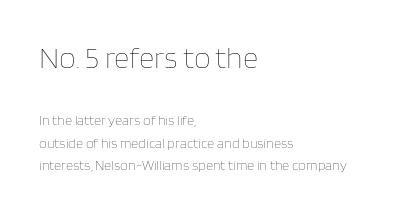
Q: Is the text bold? A: No.
Q: Is the text italic (slanted)? A: No, it is upright.
Q: Is the text underlined? A: No.
Q: How is the paragraph aligned? A: Left-aligned.
Q: Is the spacing between letters normal or unusually wide? A: Normal.
Q: Is the spacing between lines tight, normal or loose? A: Normal.
Q: Which block of text is set in a larger size, the first (top) or the second (bottom)? A: The first (top) one.
Q: Width (condensed, normal, or wide)? A: Normal.
Q: Stroke contrast? A: Low.
Q: x-height? A: Large.
Q: Monospaced? A: No.
